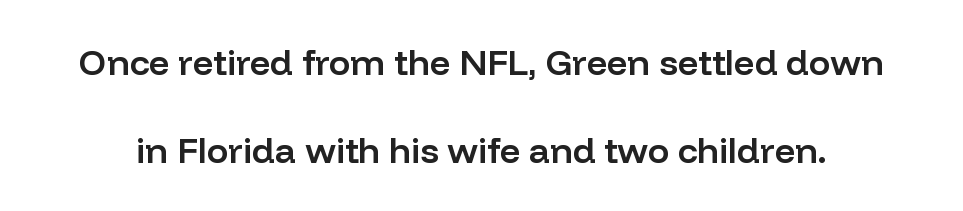
Clear beneath every line of the passage. Spacing verdict: proportional, widths tailored to each character. This block would shrink considerably if given ordinary leading; it's expanded now. The glyphs in this specimen are sans serif. You can tell it's not italic because the verticals are truly vertical. Look at the tracking — it's just the regular setting, nothing added.
